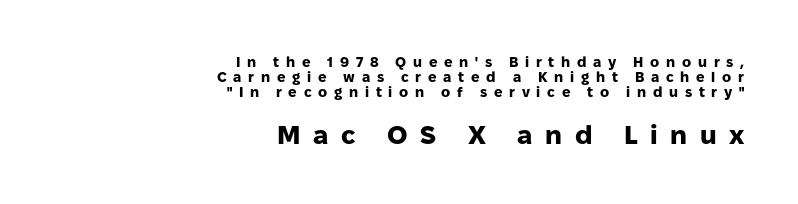
{"italic": "no", "bold": "yes", "underline": "no", "align": "right", "line_spacing": "tight", "line_spacing_ratio": 1.08, "letter_spacing": "wide", "letter_spacing_em": 0.48, "larger_block": "second", "size_ratio": 1.86, "glyph_px": 26}
